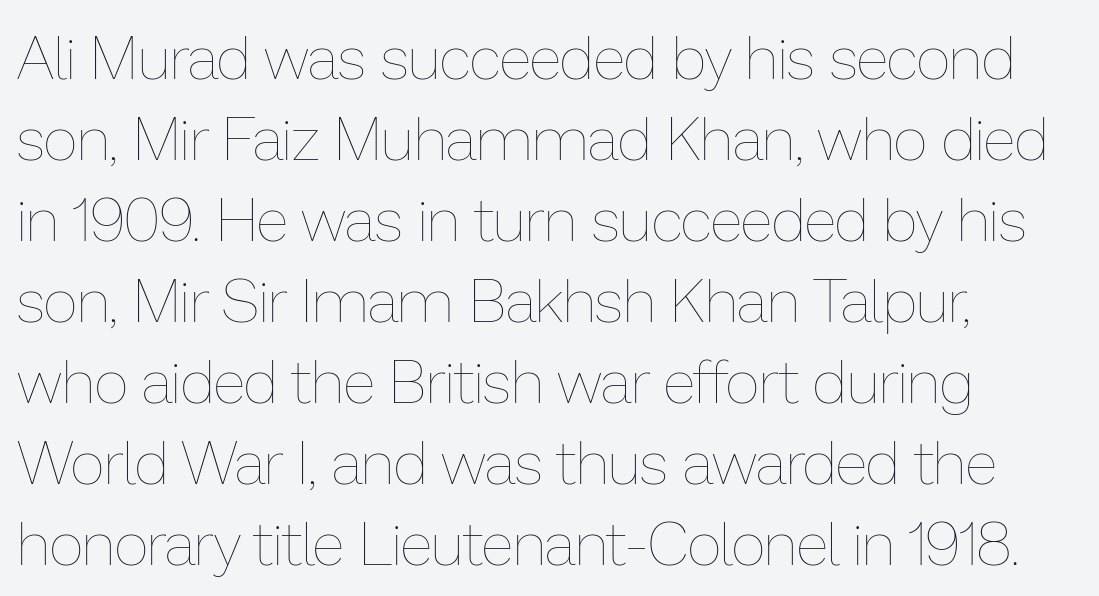
Q: Is the text bold? A: No.
Q: Is the text italic (slanted)? A: No, it is upright.
Q: Is the text underlined? A: No.
Q: How is the paragraph aligned? A: Left-aligned.
Q: Is the spacing between letters normal or unusually wide? A: Normal.
Q: Is the spacing between lines tight, normal or loose? A: Normal.
Q: Width (condensed, normal, or wide)? A: Normal.
Q: Stroke contrast? A: Low.
Q: x-height? A: Medium.
Q: Monospaced? A: No.
